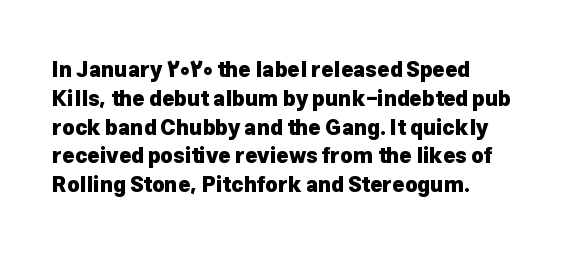
Every stem runs plumb, perpendicular to the baseline. Strong, thick strokes mark this as bold type. The passage shown is not underscored anywhere. A typesetter would call this zero additional tracking. Leading: standard.
